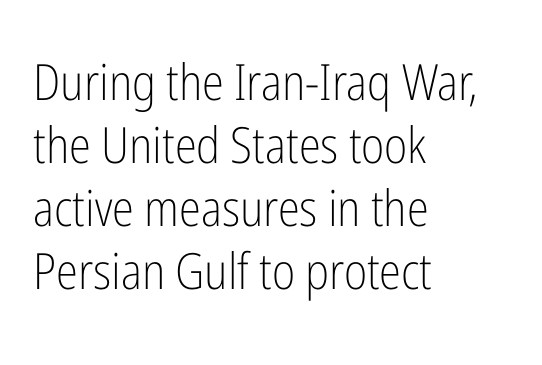
{"serif": "no", "italic": "no", "bold": "no", "weight": "light", "width": "condensed", "stroke_contrast": "low", "x_height": "medium", "monospaced": "no", "underline": "no", "align": "left", "line_spacing": "normal", "line_spacing_ratio": 1.26, "letter_spacing": "normal", "letter_spacing_em": 0.0, "glyph_px": 50}
